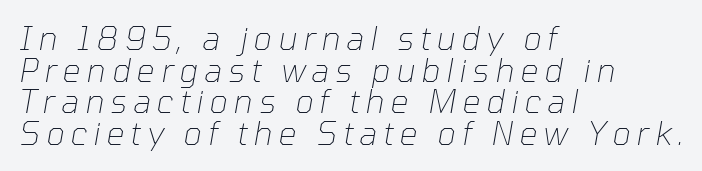
{"italic": "yes", "lean": "right", "slant_degrees": 10, "bold": "no", "weight": "thin", "width": "normal", "stroke_contrast": "low", "x_height": "medium", "monospaced": "no", "underline": "no", "align": "left", "line_spacing": "tight", "line_spacing_ratio": 0.99, "glyph_px": 32}
